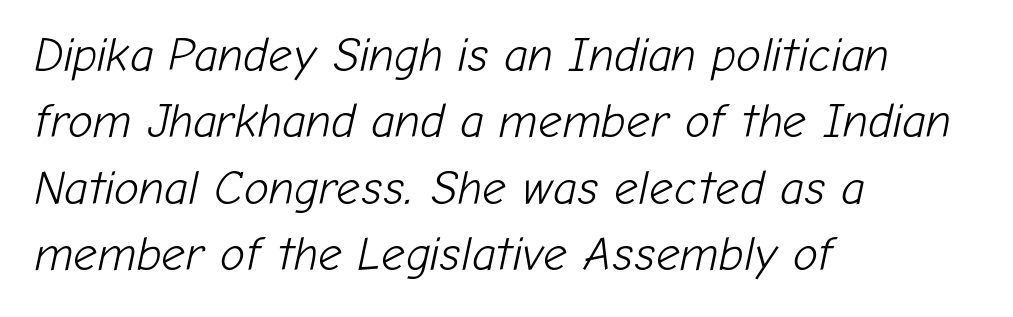
The image shows 47 px light type, italic (leaning right); set left-aligned, normal line spacing (1.41x), normal letter spacing, not underlined; low stroke contrast and a medium x-height.
